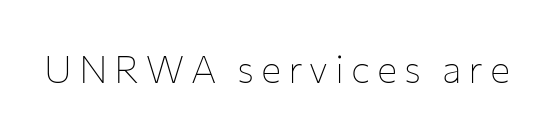
{"serif": "no", "italic": "no", "bold": "no", "weight": "thin", "width": "normal", "stroke_contrast": "low", "x_height": "medium", "monospaced": "no", "underline": "no", "glyph_px": 38}
